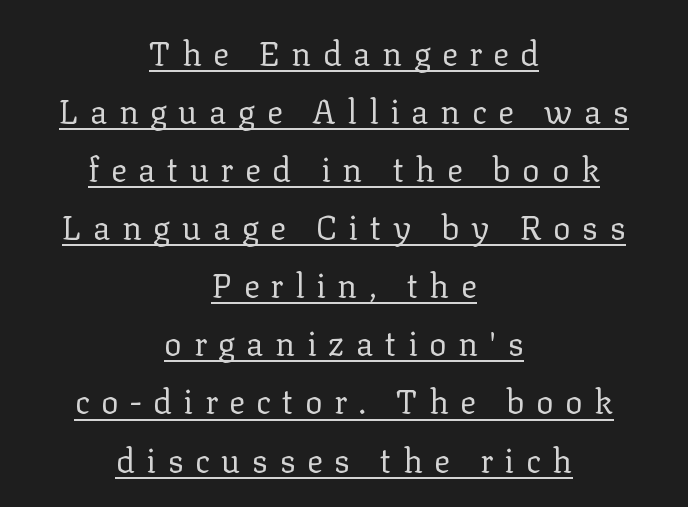
Q: Is the text bold? A: No.
Q: Is the text italic (slanted)? A: No, it is upright.
Q: Is the typeface a serif or a sans-serif typeface? A: Serif.
Q: Is the text underlined? A: Yes.
Q: How is the paragraph aligned? A: Centered.
Q: Is the spacing between letters normal or unusually wide? A: Unusually wide.
Q: Width (condensed, normal, or wide)? A: Normal.
Q: Stroke contrast? A: Low.
Q: x-height? A: Medium.
Q: Monospaced? A: No.
